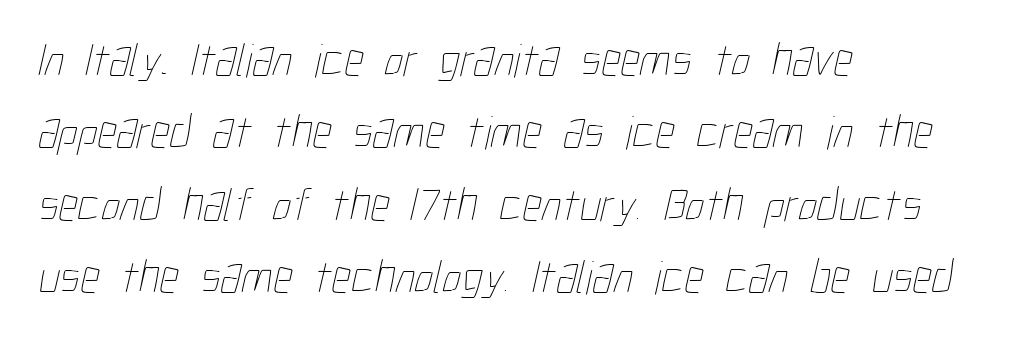
{"bold": "no", "weight": "thin", "width": "condensed", "stroke_contrast": "low", "x_height": "medium", "monospaced": "no", "underline": "no", "align": "left", "line_spacing": "normal", "line_spacing_ratio": 1.51, "letter_spacing": "normal", "letter_spacing_em": 0.0, "glyph_px": 48}
